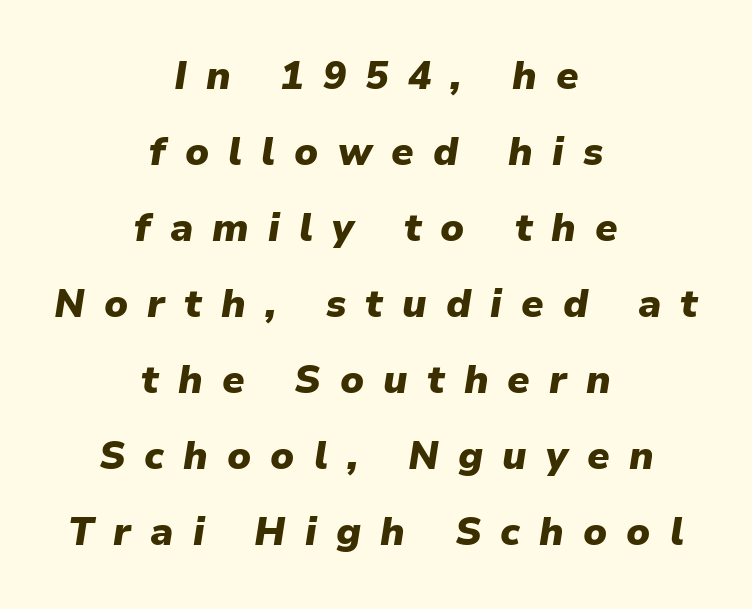
{"italic": "yes", "lean": "right", "slant_degrees": 9, "bold": "yes", "weight": "heavy", "width": "normal", "stroke_contrast": "low", "x_height": "medium", "monospaced": "no", "underline": "no", "align": "center", "line_spacing": "loose", "line_spacing_ratio": 1.95, "letter_spacing": "wide", "letter_spacing_em": 0.49, "glyph_px": 39}
